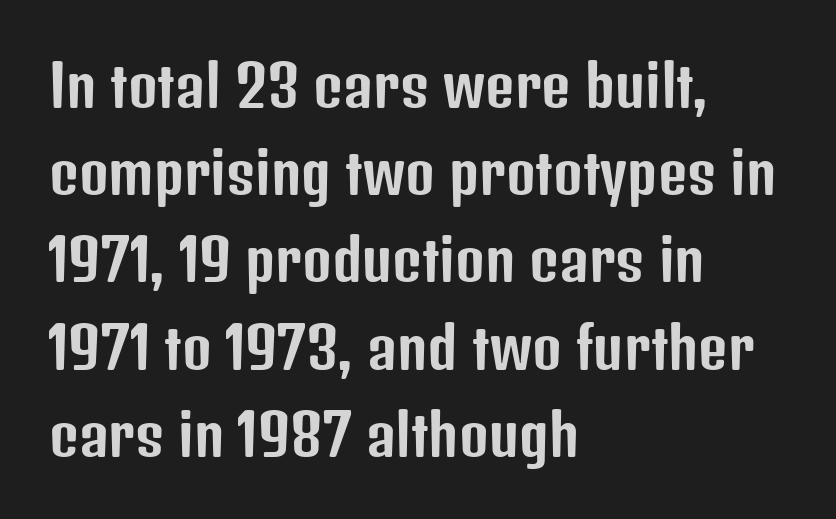
Letter spacing: default. The font family rendered here belongs to the sans-serif group. Think of a printed novel: that variable character pitch is what you see here. No word sits above an underline.
